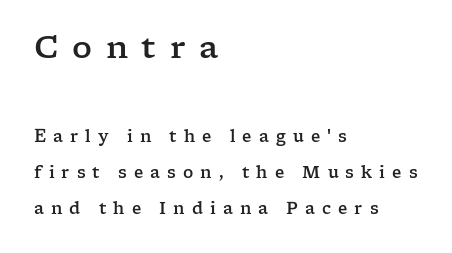
The typography opts for an upright posture over an oblique one. A typesetter would call this heavily tracked-out type. What's the leading like? Stretched, with rows far apart. Which margin do the lines hug? The left one — the right edge is uneven.
